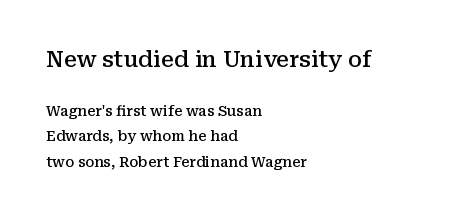
Top chunk: large. Bottom chunk: small. Only glyphs here, with clear space below each row. The line texture is even and compact thanks to regular tracking. Italic: no, the glyphs are upright roman. The face used here is a semibold: visibly heavier than regular, lighter than bold. Left-aligned paragraph, ragged on the right.
